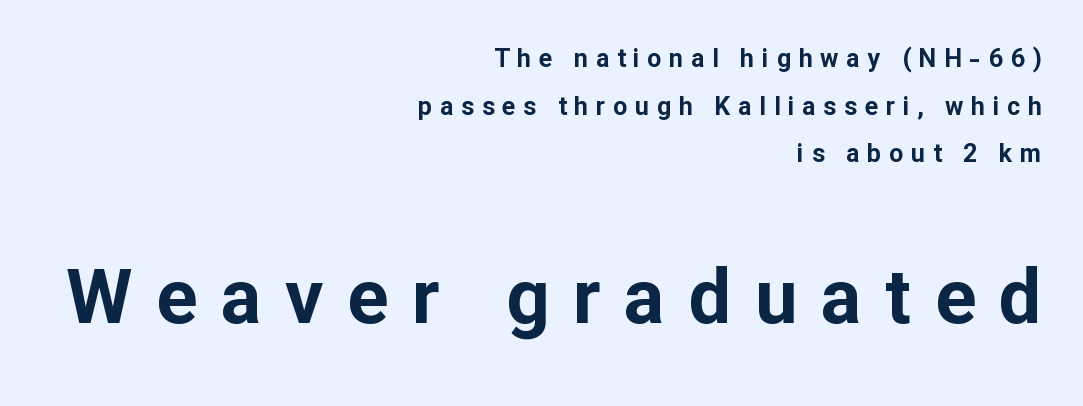
Q: Is the text bold? A: Yes.
Q: Is the text italic (slanted)? A: No, it is upright.
Q: Is the typeface a serif or a sans-serif typeface? A: Sans-serif.
Q: Is the text underlined? A: No.
Q: How is the paragraph aligned? A: Right-aligned.
Q: Is the spacing between letters normal or unusually wide? A: Unusually wide.
Q: Is the spacing between lines tight, normal or loose? A: Loose.
Q: Which block of text is set in a larger size, the first (top) or the second (bottom)? A: The second (bottom) one.
Q: Width (condensed, normal, or wide)? A: Normal.
Q: Stroke contrast? A: Low.
Q: x-height? A: Medium.
Q: Monospaced? A: No.
